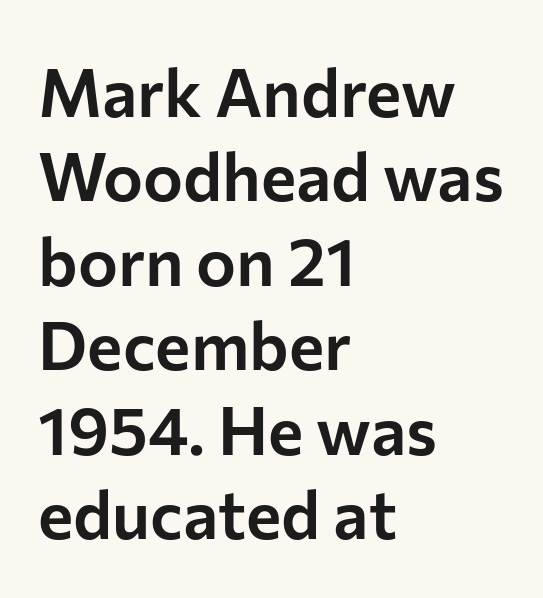
The axis of the letterforms is exactly vertical. The paragraph has a hard left edge and a soft right edge. Character widths vary here, with narrow letters taking less room than wide ones. The type is set solid horizontally, with unmodified tracking. The face used here is a sans, in the tradition of grotesques and geometrics.
